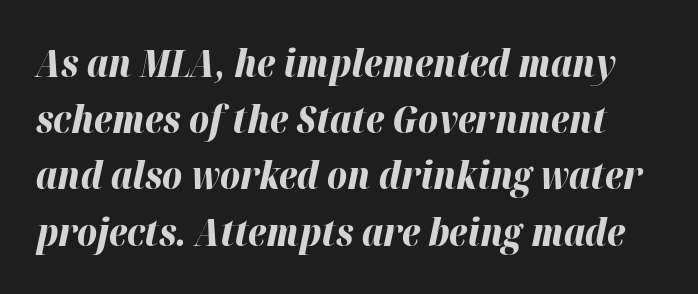
Q: Is the text bold? A: Yes.
Q: Is the text italic (slanted)? A: Yes, it leans right by about 12 degrees.
Q: Is the text underlined? A: No.
Q: Is the spacing between letters normal or unusually wide? A: Normal.
Q: Is the spacing between lines tight, normal or loose? A: Normal.
Q: Width (condensed, normal, or wide)? A: Normal.
Q: Stroke contrast? A: High.
Q: x-height? A: Medium.
Q: Monospaced? A: No.
